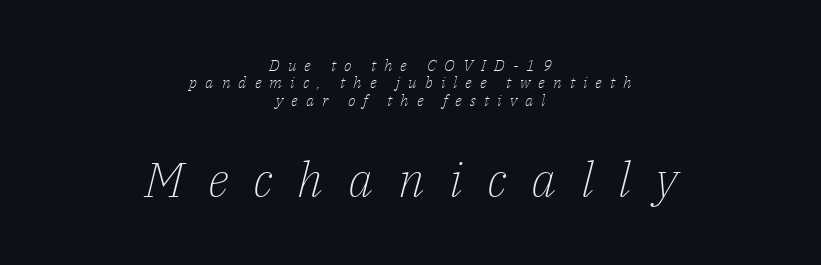
Q: Is the text bold? A: No.
Q: Is the text italic (slanted)? A: Yes, it leans right by about 14 degrees.
Q: Is the typeface a serif or a sans-serif typeface? A: Serif.
Q: Is the text underlined? A: No.
Q: How is the paragraph aligned? A: Centered.
Q: Is the spacing between letters normal or unusually wide? A: Unusually wide.
Q: Is the spacing between lines tight, normal or loose? A: Tight.
Q: Which block of text is set in a larger size, the first (top) or the second (bottom)? A: The second (bottom) one.
Q: Width (condensed, normal, or wide)? A: Normal.
Q: Stroke contrast? A: Low.
Q: x-height? A: Medium.
Q: Monospaced? A: No.
